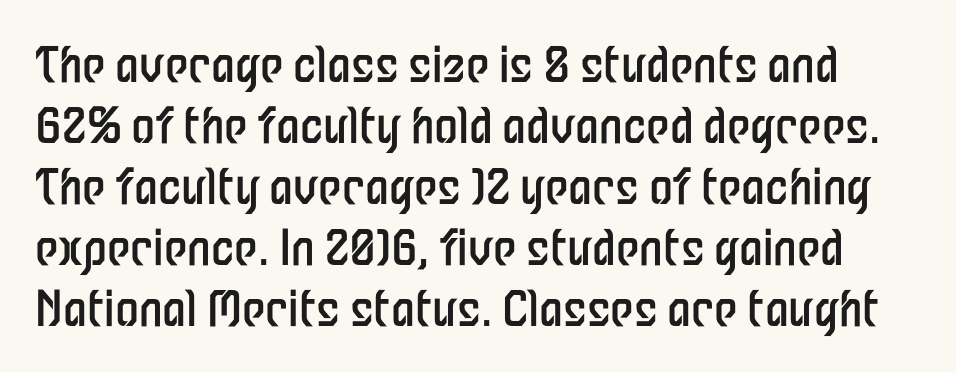
{"serif": "no", "italic": "no", "bold": "no", "weight": "regular", "width": "condensed", "stroke_contrast": "low", "x_height": "medium", "monospaced": "no", "underline": "no", "line_spacing": "normal", "line_spacing_ratio": 1.27, "letter_spacing": "normal", "letter_spacing_em": 0.0, "glyph_px": 48}
